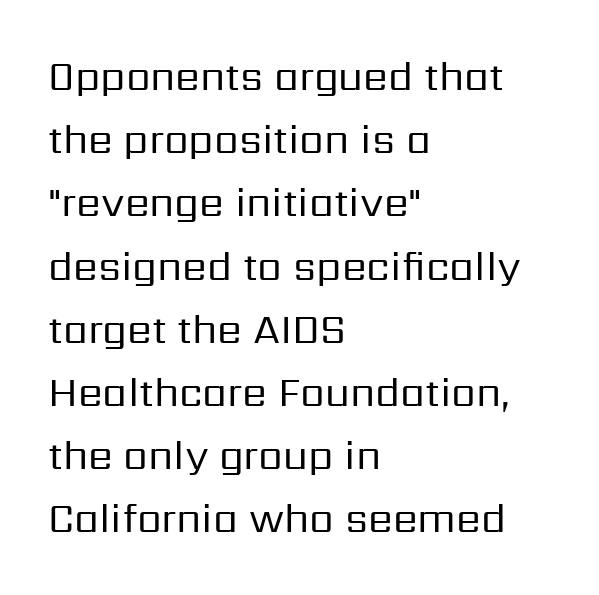
The letters advance in unequal steps, a hallmark of proportional type. Caption: multi-line text, flush left, ragged right. Posture: straight, roman, zero tilt. This block has exactly the height ordinary leading produces. Look at the bottom of the vertical strokes: they stop flat, with no serifs. A bare baseline throughout the passage.
